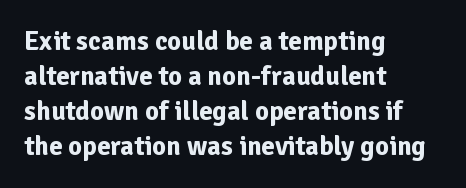
{"italic": "no", "bold": "yes", "underline": "no", "align": "left", "line_spacing": "normal", "line_spacing_ratio": 1.3, "letter_spacing": "normal", "letter_spacing_em": 0.0, "glyph_px": 27}
